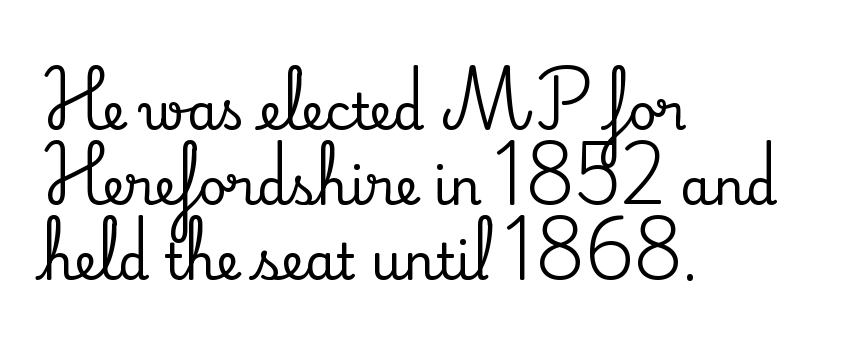
Q: Is the text italic (slanted)? A: No, it is upright.
Q: Is the typeface a serif or a sans-serif typeface? A: Serif.
Q: Is the text underlined? A: No.
Q: How is the paragraph aligned? A: Left-aligned.
Q: Is the spacing between letters normal or unusually wide? A: Normal.
Q: Is the spacing between lines tight, normal or loose? A: Normal.
Q: Width (condensed, normal, or wide)? A: Normal.
Q: Stroke contrast? A: Medium.
Q: x-height? A: Small.
Q: Monospaced? A: No.
